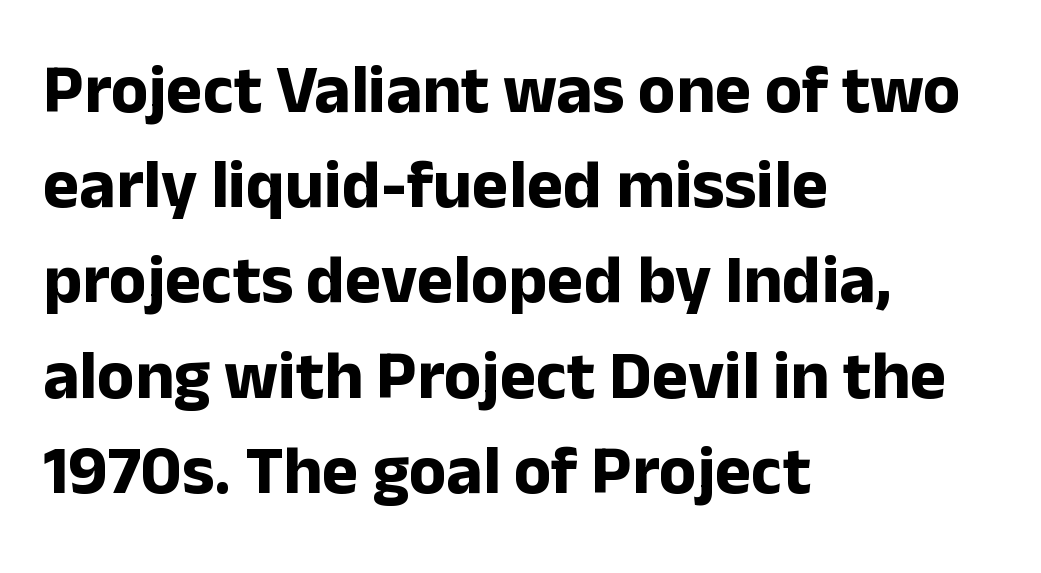
Q: Is the text bold? A: Yes.
Q: Is the text italic (slanted)? A: No, it is upright.
Q: Is the typeface a serif or a sans-serif typeface? A: Sans-serif.
Q: Is the text underlined? A: No.
Q: How is the paragraph aligned? A: Left-aligned.
Q: Is the spacing between letters normal or unusually wide? A: Normal.
Q: Is the spacing between lines tight, normal or loose? A: Normal.
Q: Width (condensed, normal, or wide)? A: Normal.
Q: Stroke contrast? A: Low.
Q: x-height? A: Medium.
Q: Monospaced? A: No.
